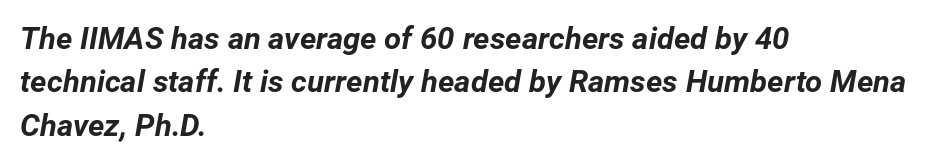
{"italic": "yes", "lean": "right", "slant_degrees": 12, "bold": "yes", "weight": "bold", "width": "normal", "stroke_contrast": "low", "x_height": "medium", "monospaced": "no", "underline": "no", "align": "left", "line_spacing": "normal", "line_spacing_ratio": 1.4, "letter_spacing": "normal", "letter_spacing_em": 0.0, "glyph_px": 31}
